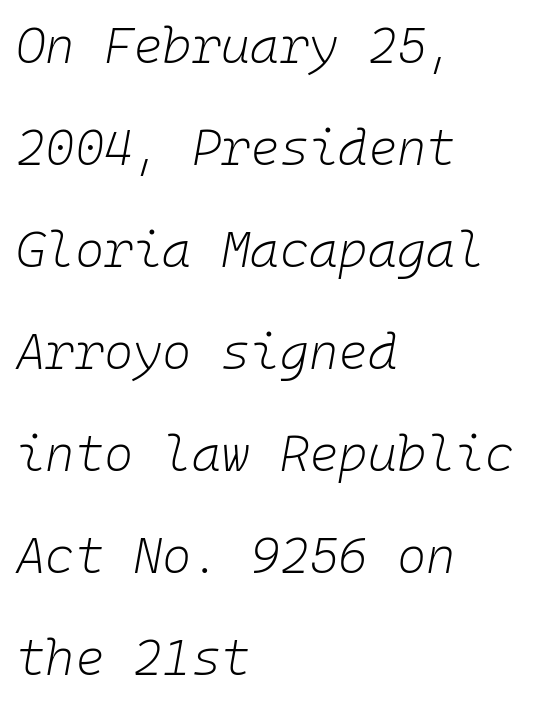
The image shows 50 px light type, italic (leaning right), monospaced; set left-aligned, loose line spacing (2.04x), normal letter spacing, not underlined; low stroke contrast and a medium x-height.
